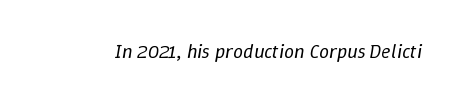
{"italic": "yes", "lean": "right", "slant_degrees": 9, "bold": "no", "underline": "no", "letter_spacing": "normal", "letter_spacing_em": 0.0, "glyph_px": 20}
